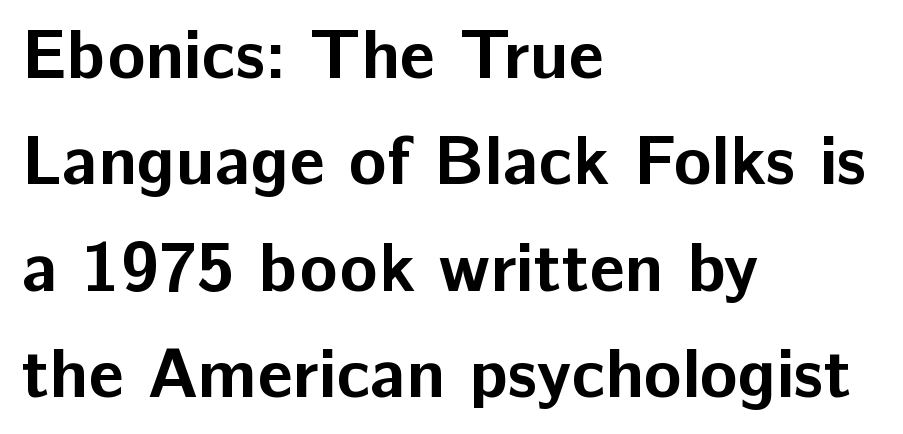
Here the designer chose a conventional face with non-uniform glyph widths. The face used here is a sans, in the tradition of grotesques and geometrics. Rendered with straight, roman letterforms. Default kerning and tracking; the words read as compact shapes. Layout note: lines flush left. Type without underlining.
